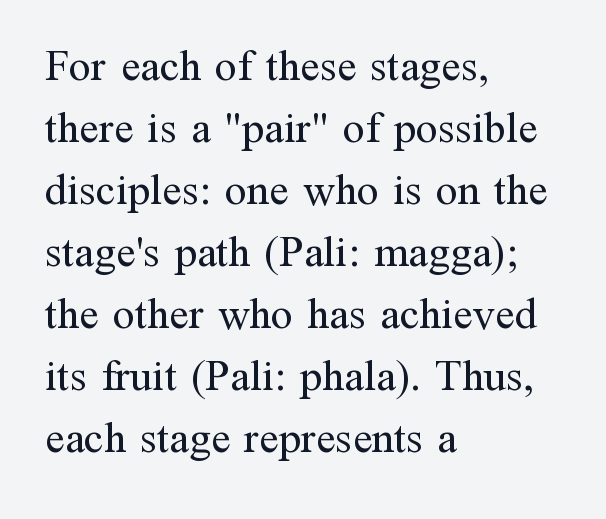
If you measured baseline to baseline, you'd find a middling distance. Examine the stroke ends and you'll spot serifs. Left-aligned paragraph, ragged on the right. No italicization has been applied; the sample stays upright.
